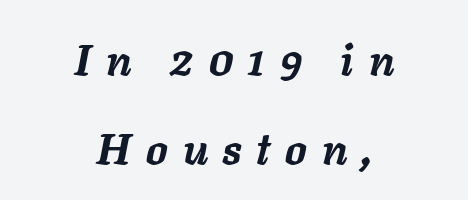
Q: Is the text bold? A: Yes.
Q: Is the text italic (slanted)? A: Yes, it leans right by about 11 degrees.
Q: Is the text underlined? A: No.
Q: How is the paragraph aligned? A: Centered.
Q: Is the spacing between letters normal or unusually wide? A: Unusually wide.
Q: Is the spacing between lines tight, normal or loose? A: Loose.
Q: Width (condensed, normal, or wide)? A: Normal.
Q: Stroke contrast? A: Low.
Q: x-height? A: Medium.
Q: Monospaced? A: No.
